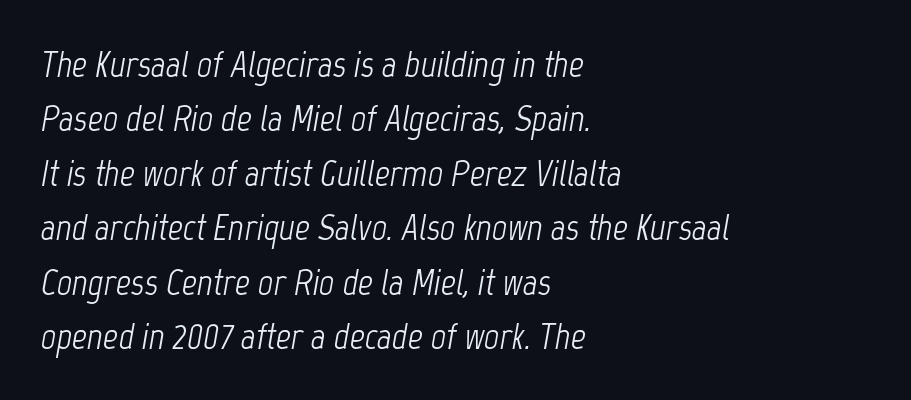
The image shows 37 px light, condensed type, italic (leaning right); set left-aligned, normal line spacing (1.47x), normal letter spacing, not underlined; low stroke contrast and a medium x-height.
